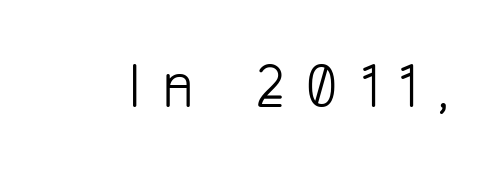
Q: Is the text bold? A: No.
Q: Is the typeface a serif or a sans-serif typeface? A: Sans-serif.
Q: Is the text underlined? A: No.
Q: Is the spacing between letters normal or unusually wide? A: Unusually wide.
Q: Width (condensed, normal, or wide)? A: Condensed.
Q: Stroke contrast? A: Low.
Q: x-height? A: Medium.
Q: Monospaced? A: No.
